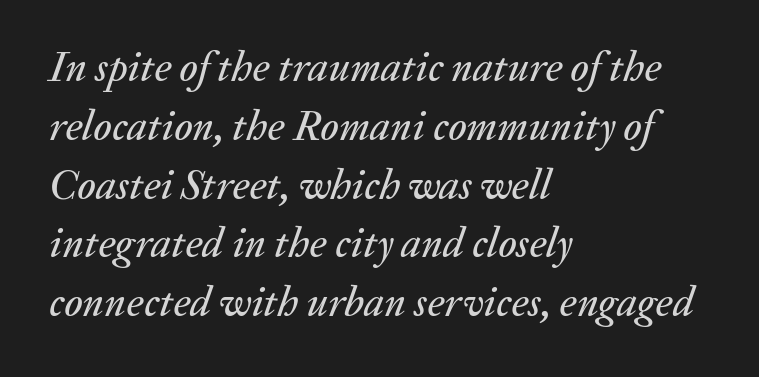
The image shows 42 px text type, italic (leaning right); set left-aligned, normal line spacing (1.4x), normal letter spacing, not underlined; medium stroke contrast and a medium x-height.
